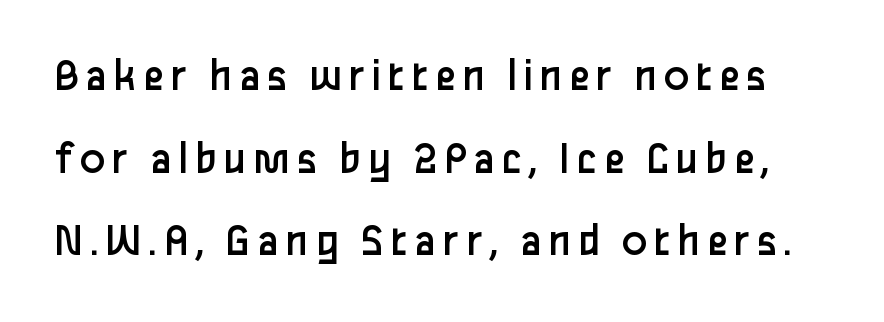
The image shows 47 px regular-weight sans-serif type, upright; set line spacing 1.76x, not underlined; low stroke contrast and a medium x-height.
